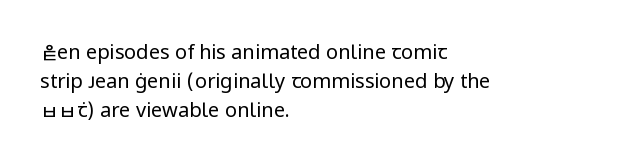
{"italic": "no", "bold": "no", "underline": "no", "align": "left", "line_spacing": "normal", "line_spacing_ratio": 1.45, "letter_spacing": "normal", "letter_spacing_em": 0.0, "glyph_px": 20}
